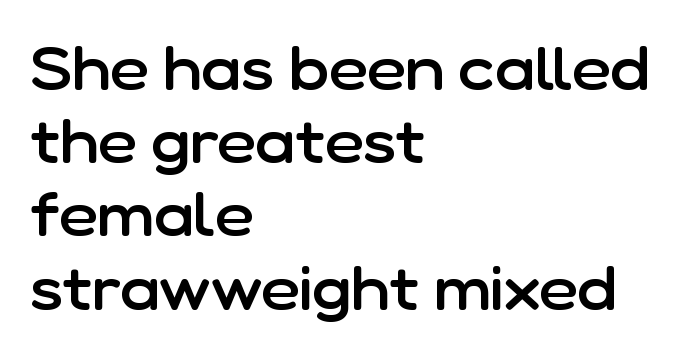
The face used here is proportionally spaced, like ordinary book or web type. This is the in-between weight designers call semibold or demi. Check where the strokes stop: nothing finishes them off — pure sans. Words float on clear page, feet unadorned. Does extra space separate the letters? No, they use regular spacing.
